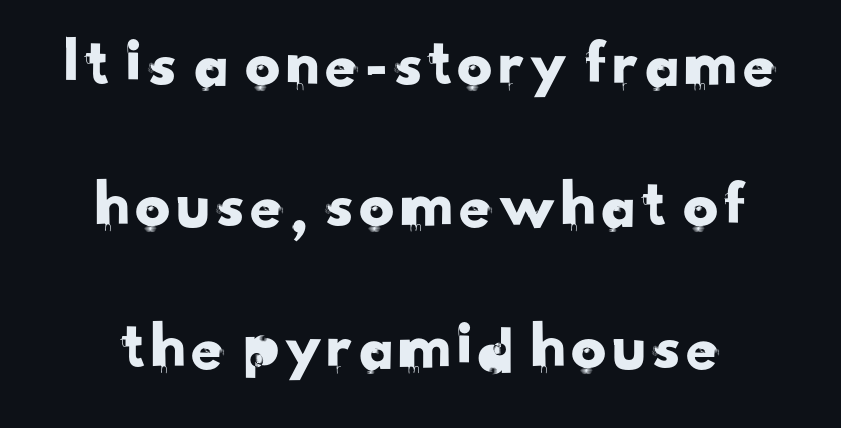
{"serif": "no", "width": "normal", "stroke_contrast": "low", "x_height": "small", "monospaced": "no", "underline": "no", "line_spacing": "loose", "line_spacing_ratio": 2.02, "letter_spacing": "normal", "letter_spacing_em": 0.0, "glyph_px": 70}
